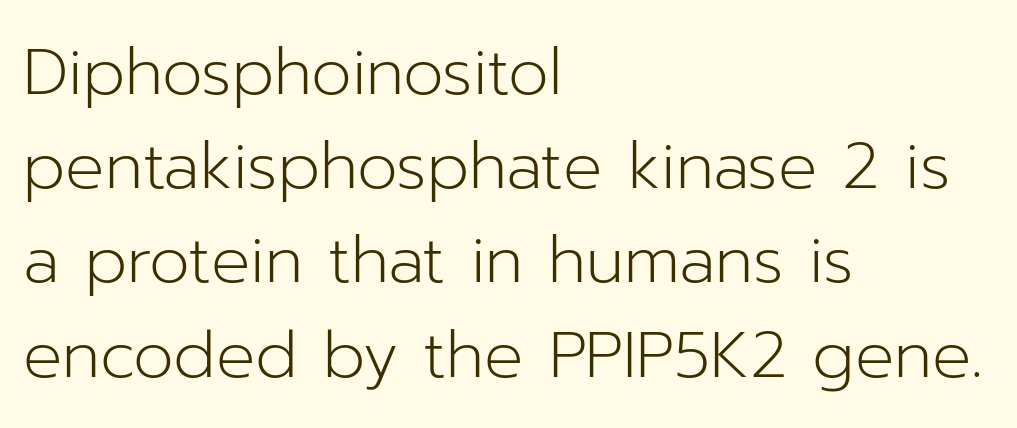
{"serif": "no", "italic": "no", "bold": "no", "weight": "light", "width": "normal", "stroke_contrast": "low", "x_height": "medium", "monospaced": "no", "underline": "no", "align": "left", "line_spacing": "normal", "line_spacing_ratio": 1.45, "letter_spacing": "normal", "letter_spacing_em": 0.0, "glyph_px": 65}
